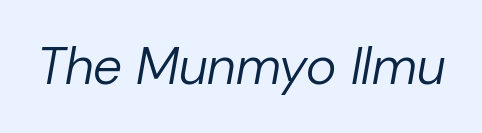
{"italic": "yes", "lean": "right", "slant_degrees": 10, "bold": "no", "weight": "regular", "width": "normal", "stroke_contrast": "low", "x_height": "medium", "monospaced": "no", "underline": "no", "letter_spacing": "normal", "letter_spacing_em": 0.0, "glyph_px": 52}
